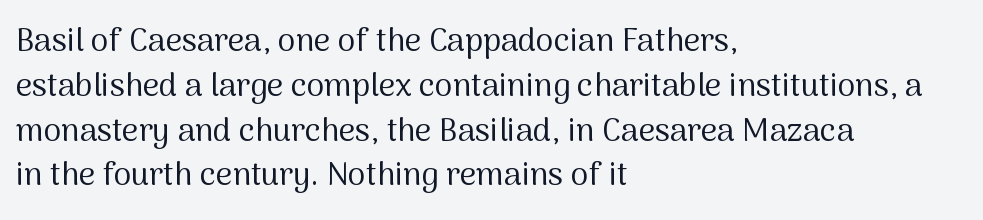
{"serif": "no", "italic": "no", "bold": "no", "weight": "regular", "width": "normal", "stroke_contrast": "medium", "x_height": "medium", "monospaced": "no", "underline": "no", "align": "left", "line_spacing": "normal", "line_spacing_ratio": 1.4, "letter_spacing": "normal", "letter_spacing_em": 0.0, "glyph_px": 32}
